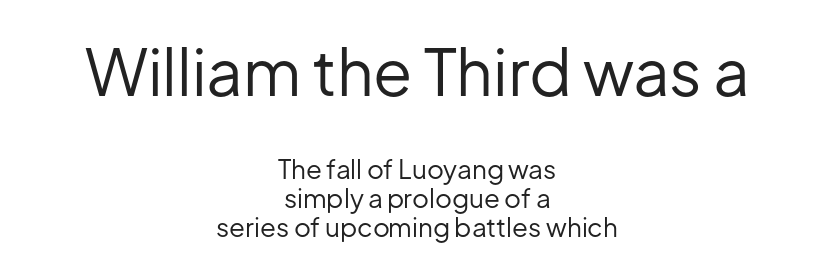
Q: Is the text bold? A: No.
Q: Is the text italic (slanted)? A: No, it is upright.
Q: Is the typeface a serif or a sans-serif typeface? A: Sans-serif.
Q: Is the text underlined? A: No.
Q: How is the paragraph aligned? A: Centered.
Q: Is the spacing between letters normal or unusually wide? A: Normal.
Q: Is the spacing between lines tight, normal or loose? A: Tight.
Q: Which block of text is set in a larger size, the first (top) or the second (bottom)? A: The first (top) one.
Q: Width (condensed, normal, or wide)? A: Normal.
Q: Stroke contrast? A: Low.
Q: x-height? A: Medium.
Q: Monospaced? A: No.
